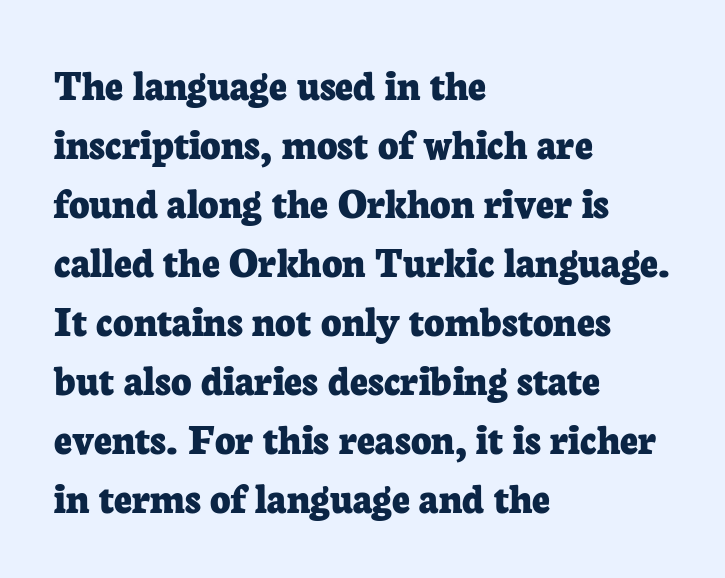
Q: Is the text bold? A: Yes.
Q: Is the text italic (slanted)? A: No, it is upright.
Q: Is the typeface a serif or a sans-serif typeface? A: Serif.
Q: Is the text underlined? A: No.
Q: How is the paragraph aligned? A: Left-aligned.
Q: Is the spacing between letters normal or unusually wide? A: Normal.
Q: Is the spacing between lines tight, normal or loose? A: Normal.
Q: Width (condensed, normal, or wide)? A: Normal.
Q: Stroke contrast? A: Low.
Q: x-height? A: Medium.
Q: Monospaced? A: No.
